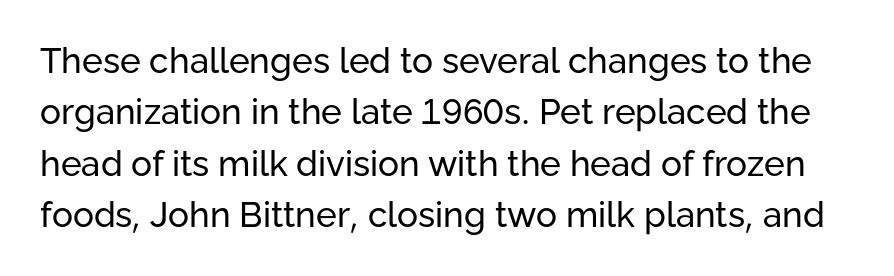
Is this a fixed-width face? No — the glyphs have proportional, varying widths. In terms of posture, this sample is upright. The passage shown stacks its lines at a standard gap. No feet cap the strokes, marking this as sans-serif type.
